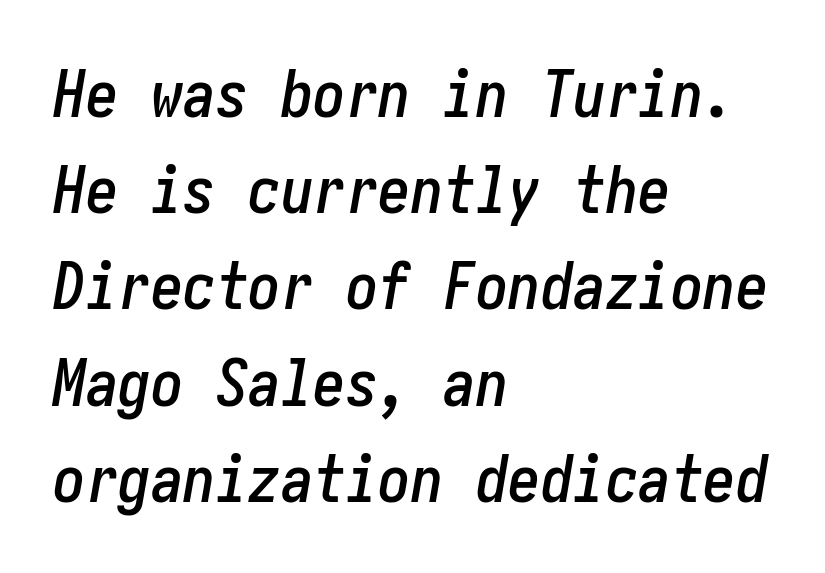
{"italic": "yes", "lean": "right", "slant_degrees": 10, "width": "condensed", "stroke_contrast": "low", "x_height": "medium", "underline": "no", "align": "left", "line_spacing": "normal", "line_spacing_ratio": 1.48, "letter_spacing": "normal", "letter_spacing_em": 0.0, "glyph_px": 65}
